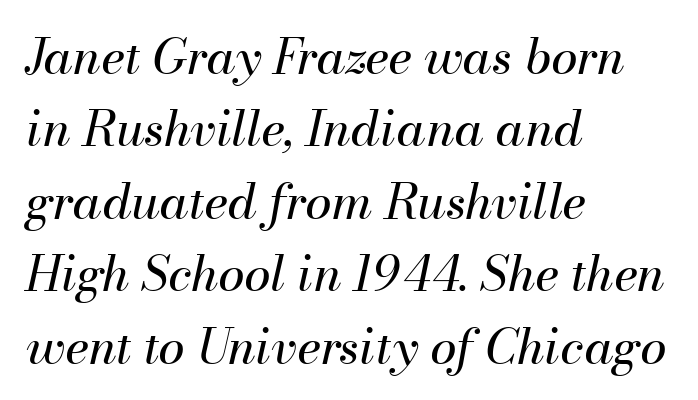
The image shows 48 px regular-weight type, italic (leaning right); set left-aligned, normal line spacing (1.51x), normal letter spacing, not underlined; medium stroke contrast and a small x-height.
